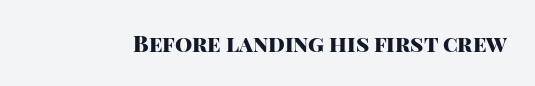
{"italic": "no", "bold": "yes", "underline": "no", "letter_spacing": "normal", "letter_spacing_em": 0.0, "glyph_px": 22}
